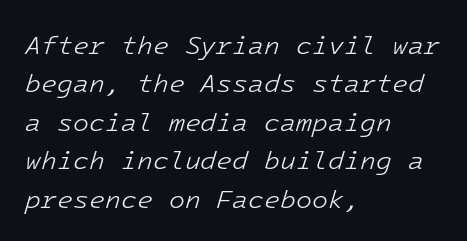
Q: Is the text bold? A: No.
Q: Is the text italic (slanted)? A: Yes, it leans right by about 16 degrees.
Q: Is the text underlined? A: No.
Q: How is the paragraph aligned? A: Left-aligned.
Q: Is the spacing between letters normal or unusually wide? A: Normal.
Q: Is the spacing between lines tight, normal or loose? A: Normal.
